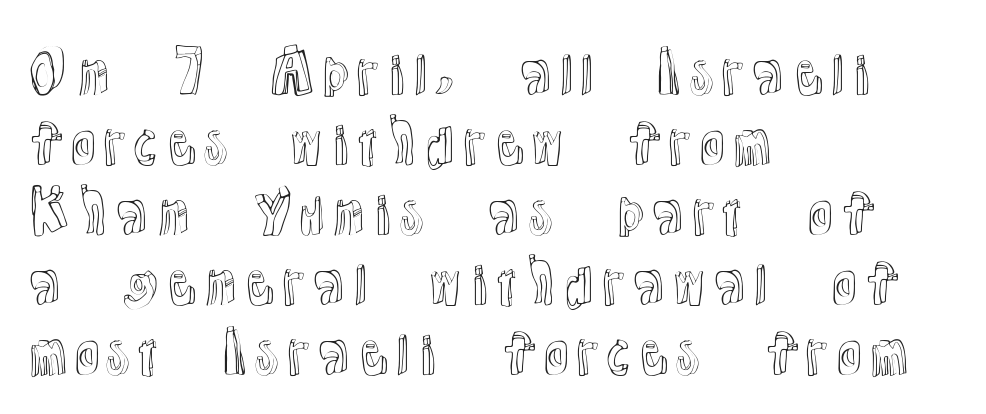
The image shows 56 px text type, upright; set left-aligned, normal line spacing (1.25x), normal letter spacing, not underlined; a medium x-height.
